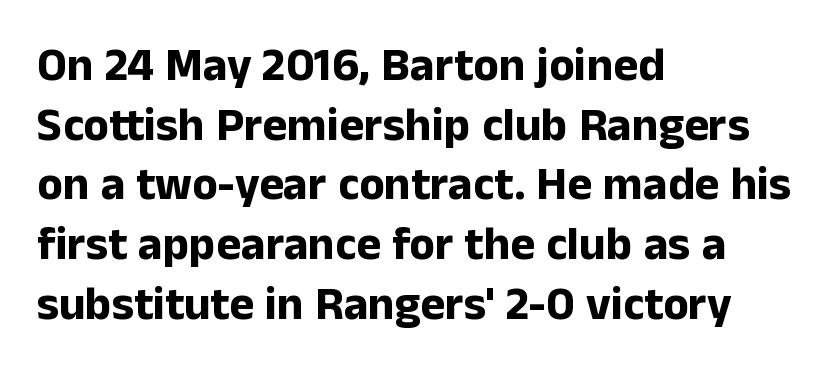
No italicization has been applied; the sample stays upright. Beneath every word, the page is bare. Tracking here is standard; glyphs follow each other at the usual distance. If you drew a ruler down the left edge, every line would touch it. Does the weight exceed regular? Yes, all the way to bold. Quick note: interline space is typical.
